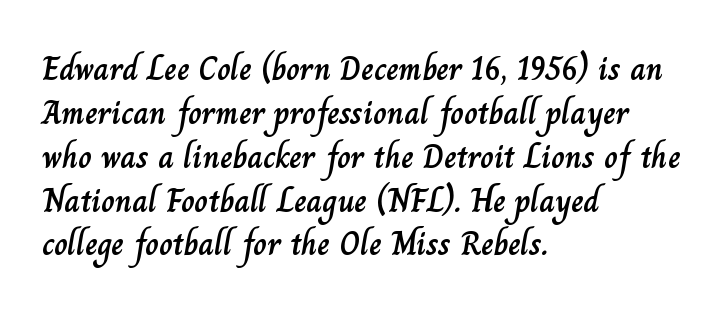
Each new line begins a customary step beneath the previous one. The rendering uses natural spacing where letterforms have individual widths. Lines of text with bare space underneath. The letters sit at their default tracking, neither squeezed nor spread. Reading down the block, your eye returns to a fixed left position each line.
